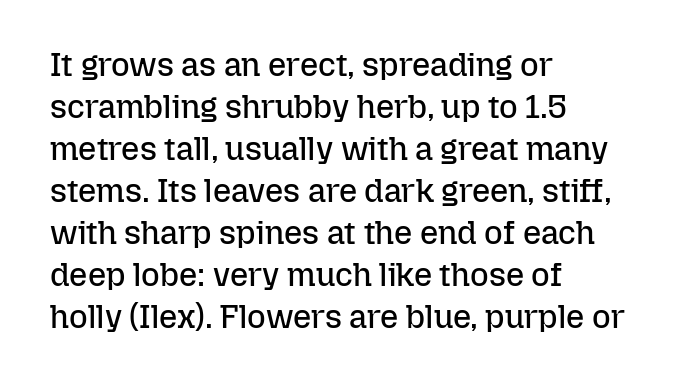
Baseline-to-baseline distance is the conventional proportion of letter height. A roman cut, with each character standing at attention. Stem width sits at or under what a default text font uses. Varying glyph widths throughout — classic text-font behaviour. Here the glyphs are tracked normally, forming tight word shapes. The strip under each line holds only bare page.
